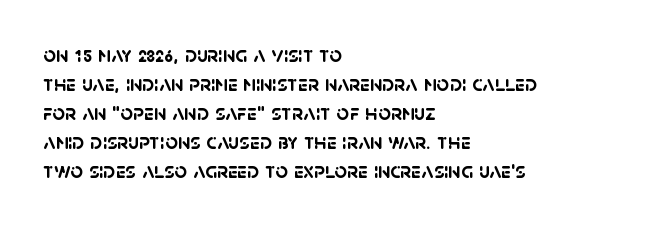
{"bold": "yes", "underline": "no", "align": "left", "line_spacing": "normal", "line_spacing_ratio": 1.32, "letter_spacing": "normal", "letter_spacing_em": 0.0, "glyph_px": 22}
